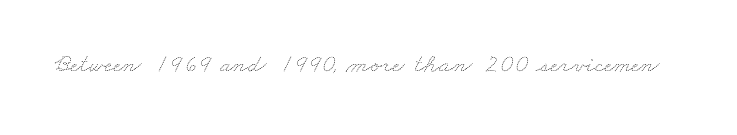
The image shows 26 px text type; set normal letter spacing, not underlined.
